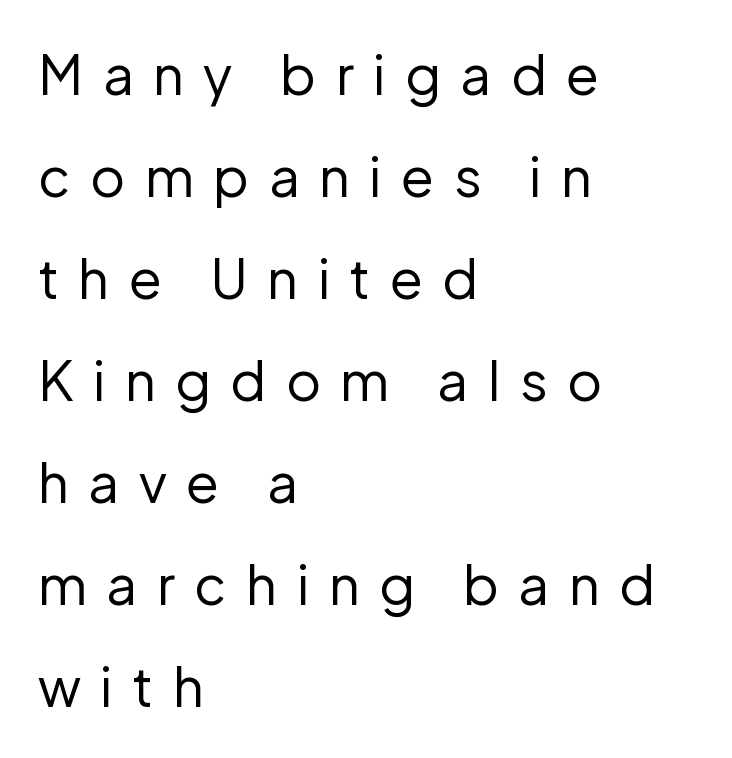
Descender tails drop into unmarked territory. Heaviness? Minimal to ordinary, like unemphasized prose. Observe the absence of serifs on each vertical stroke in this sample. The face used here is rendered with a markedly widened letterfit. A roman cut, with each character standing at attention. Proportional: the letters do not fall into vertical columns.
